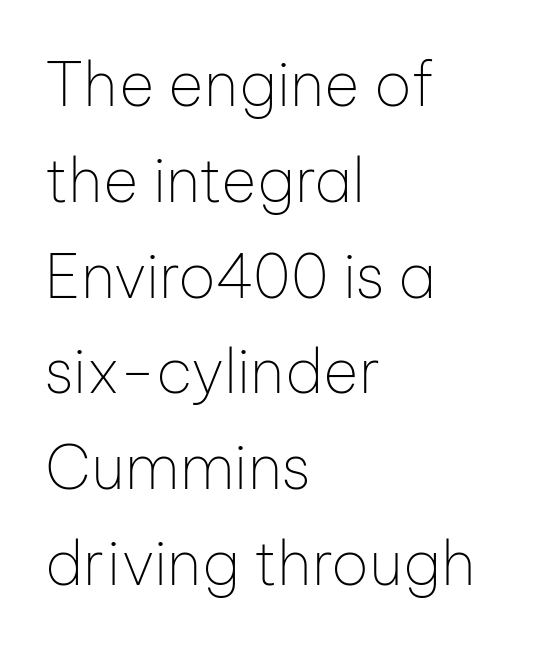
{"serif": "no", "italic": "no", "bold": "no", "weight": "thin", "width": "normal", "stroke_contrast": "low", "x_height": "medium", "monospaced": "no", "underline": "no", "align": "left", "line_spacing": "normal", "line_spacing_ratio": 1.57, "letter_spacing": "normal", "letter_spacing_em": 0.0, "glyph_px": 61}
